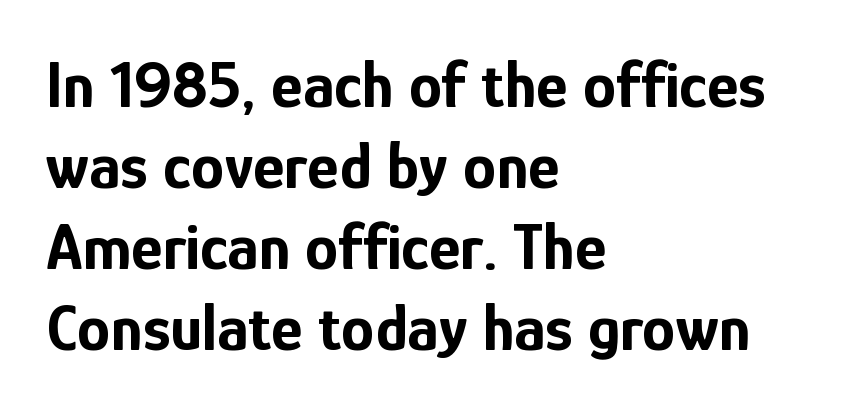
Each letter keeps its own natural width here, so spacing adapts to shape. Every letter is thick-stroked: bold, no question. Nope, not italic — everything's standing straight. Each word holds together tightly as a unit, with standard inter-letter gaps. Visually the block forms a straight wall on the left and a jagged coastline on the right. The passage shown is typeset with a sans-serif family.
